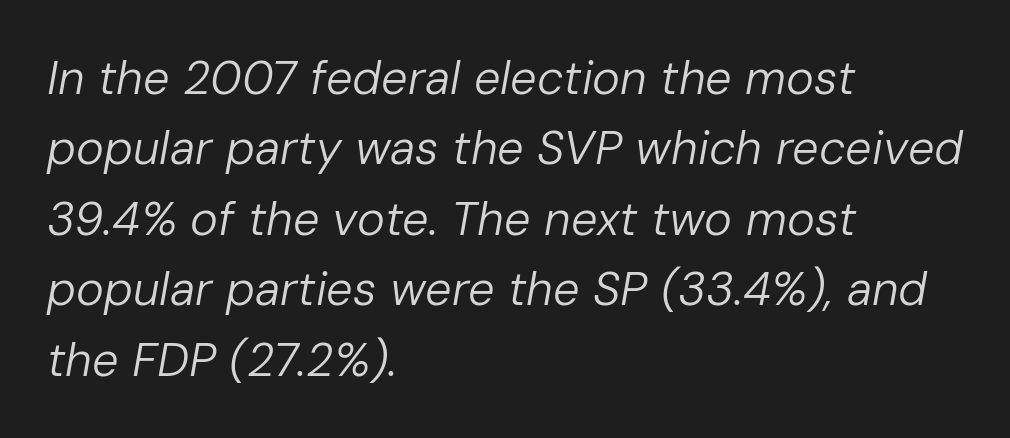
The characters are drawn with everyday or finer stroke widths. Honestly, there is no underline to notice here at all. Students, observe: this is what conventionally led text looks like. Compared with a centered layout, this one pins lines to the left instead.
